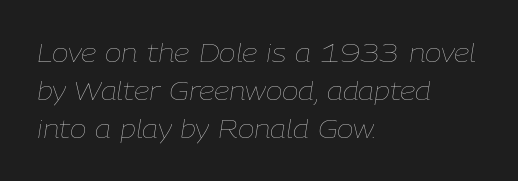
{"italic": "yes", "lean": "right", "slant_degrees": 9, "bold": "no", "underline": "no", "align": "left", "line_spacing": "normal", "line_spacing_ratio": 1.52, "letter_spacing": "normal", "letter_spacing_em": 0.0, "glyph_px": 25}
